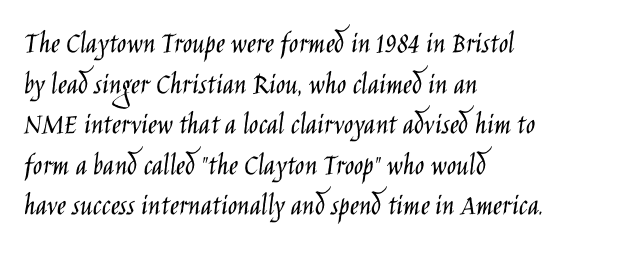
{"serif": "no", "bold": "no", "weight": "light", "width": "condensed", "stroke_contrast": "low", "x_height": "large", "monospaced": "no", "underline": "no", "align": "left", "line_spacing": "normal", "line_spacing_ratio": 1.31, "letter_spacing": "normal", "letter_spacing_em": 0.0, "glyph_px": 31}
